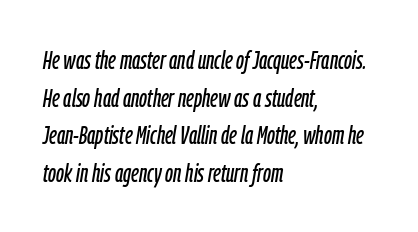
The image shows 26 px text type, italic (leaning right); set left-aligned, normal line spacing (1.45x), normal letter spacing, not underlined.
